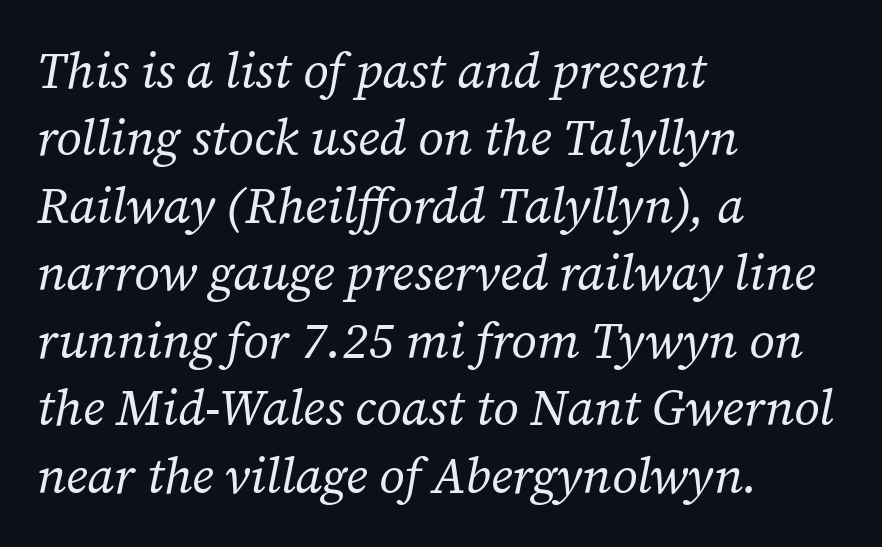
Q: Is the text bold? A: No.
Q: Is the text italic (slanted)? A: Yes, it leans right by about 12 degrees.
Q: Is the typeface a serif or a sans-serif typeface? A: Serif.
Q: Is the text underlined? A: No.
Q: How is the paragraph aligned? A: Left-aligned.
Q: Is the spacing between letters normal or unusually wide? A: Normal.
Q: Is the spacing between lines tight, normal or loose? A: Normal.
Q: Width (condensed, normal, or wide)? A: Normal.
Q: Stroke contrast? A: Low.
Q: x-height? A: Medium.
Q: Monospaced? A: No.
